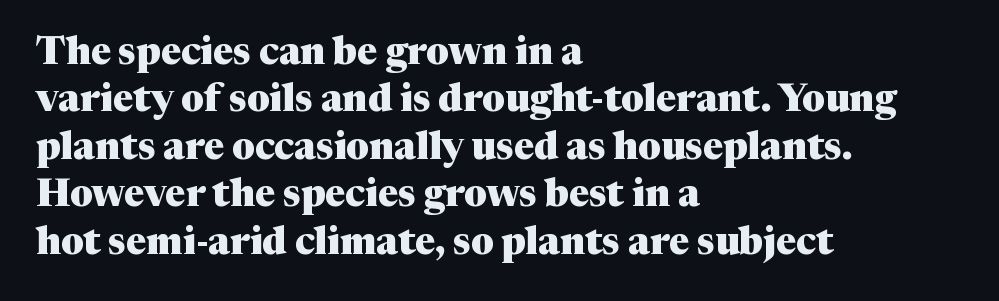
Q: Is the text bold? A: Yes.
Q: Is the text italic (slanted)? A: No, it is upright.
Q: Is the typeface a serif or a sans-serif typeface? A: Serif.
Q: Is the text underlined? A: No.
Q: How is the paragraph aligned? A: Left-aligned.
Q: Is the spacing between letters normal or unusually wide? A: Normal.
Q: Is the spacing between lines tight, normal or loose? A: Normal.
Q: Width (condensed, normal, or wide)? A: Normal.
Q: Stroke contrast? A: Medium.
Q: x-height? A: Medium.
Q: Monospaced? A: No.
